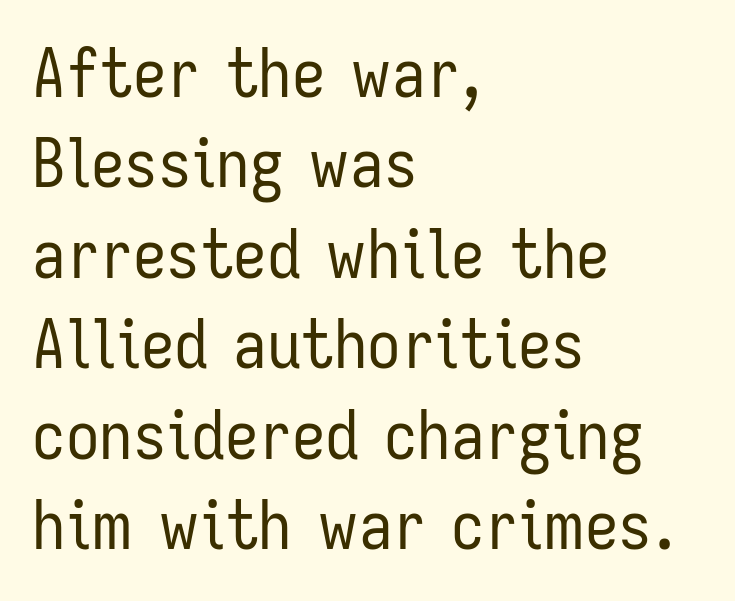
Q: Is the text bold? A: No.
Q: Is the text italic (slanted)? A: No, it is upright.
Q: Is the typeface a serif or a sans-serif typeface? A: Sans-serif.
Q: Is the text underlined? A: No.
Q: How is the paragraph aligned? A: Left-aligned.
Q: Is the spacing between letters normal or unusually wide? A: Normal.
Q: Is the spacing between lines tight, normal or loose? A: Normal.
Q: Width (condensed, normal, or wide)? A: Condensed.
Q: Stroke contrast? A: Low.
Q: x-height? A: Medium.
Q: Monospaced? A: No.
